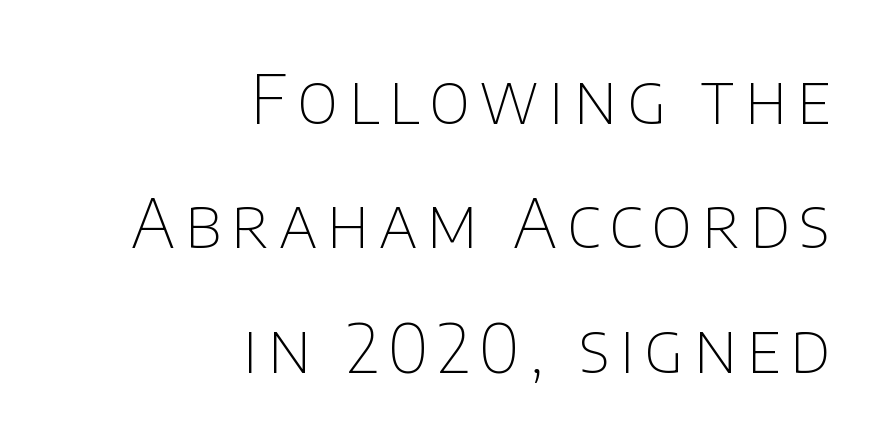
{"serif": "no", "italic": "no", "bold": "no", "weight": "thin", "width": "normal", "stroke_contrast": "low", "x_height": "large", "monospaced": "no", "underline": "no", "align": "right", "line_spacing_ratio": 1.83, "glyph_px": 68}
